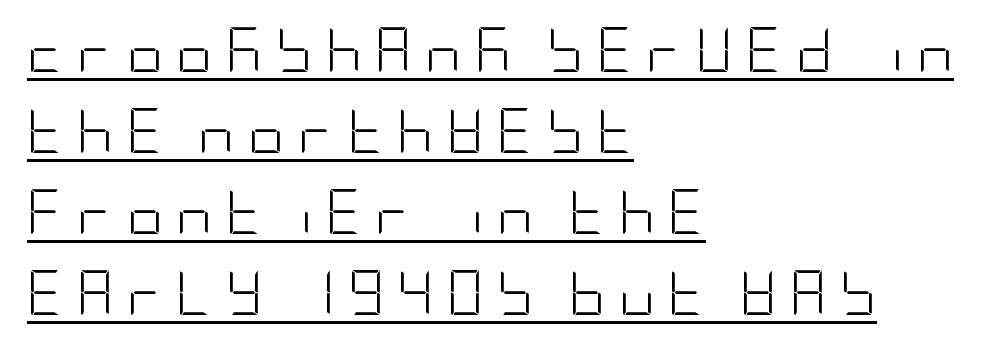
A continuous stroke trails under the words, as in a hyperlink. The paragraph has a hard left edge and a soft right edge. The passage shown is not bold in any degree. Here the glyphs are tracked loosely, breaking word shapes into spaced letters. This sample uses a sans-serif face. Is there any slant? The stems are plumb.
